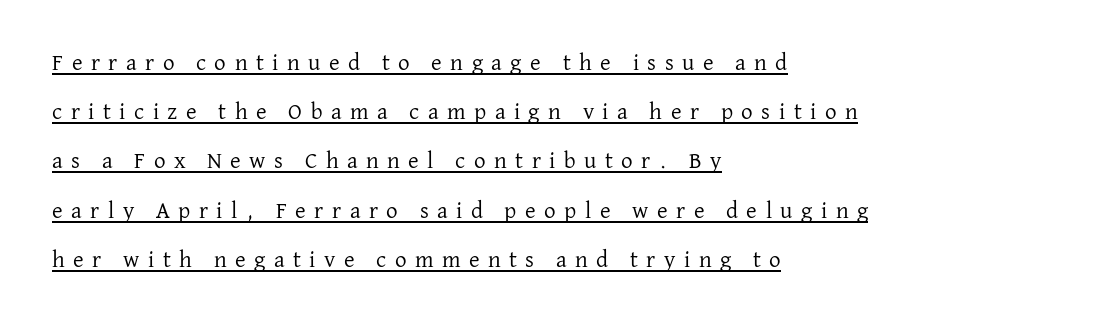
Q: Is the text bold? A: No.
Q: Is the text italic (slanted)? A: No, it is upright.
Q: Is the text underlined? A: Yes.
Q: How is the paragraph aligned? A: Left-aligned.
Q: Is the spacing between letters normal or unusually wide? A: Unusually wide.
Q: Is the spacing between lines tight, normal or loose? A: Loose.
